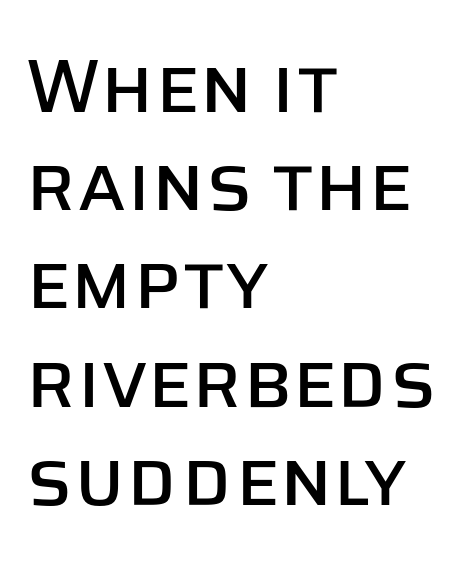
{"serif": "no", "italic": "no", "width": "normal", "stroke_contrast": "low", "x_height": "large", "monospaced": "no", "underline": "no", "align": "left", "line_spacing": "normal", "line_spacing_ratio": 1.31, "letter_spacing": "normal", "letter_spacing_em": 0.0, "glyph_px": 75}
